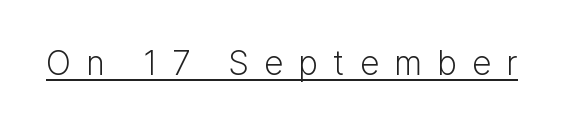
{"serif": "no", "italic": "no", "bold": "no", "weight": "light", "width": "normal", "stroke_contrast": "low", "x_height": "medium", "monospaced": "no", "underline": "yes", "letter_spacing": "wide", "letter_spacing_em": 0.46, "glyph_px": 33}
